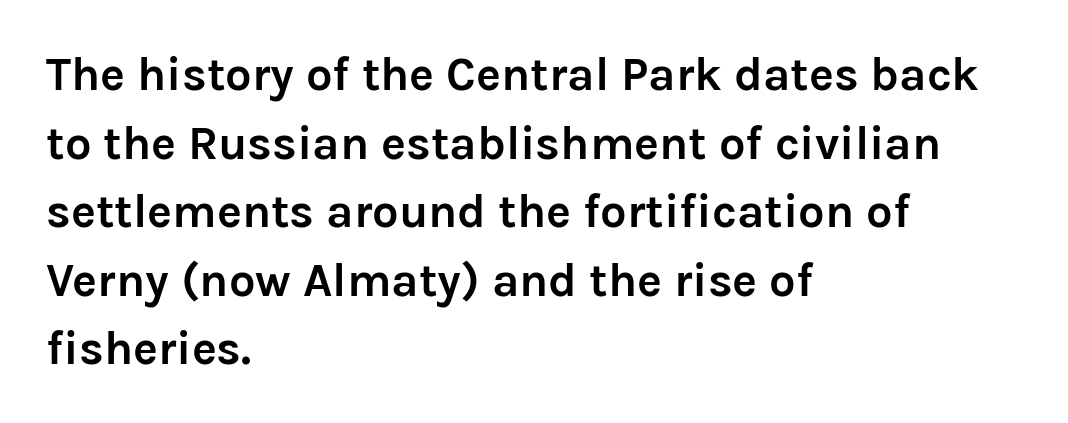
If you drew a ruler down the left edge, every line would touch it. Each row of text sits above clean, open space. Is this a sans? Yes — the strokes have no serifs. Looks like regular typesetting: each glyph gets only the width it needs.
